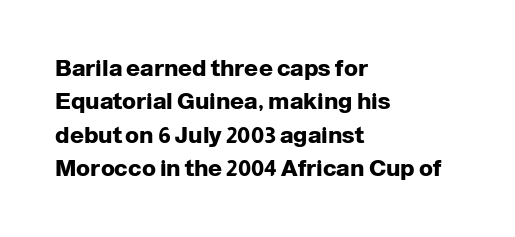
{"italic": "no", "bold": "yes", "underline": "no", "align": "left", "line_spacing": "normal", "line_spacing_ratio": 1.45, "letter_spacing": "normal", "letter_spacing_em": 0.0, "glyph_px": 23}
